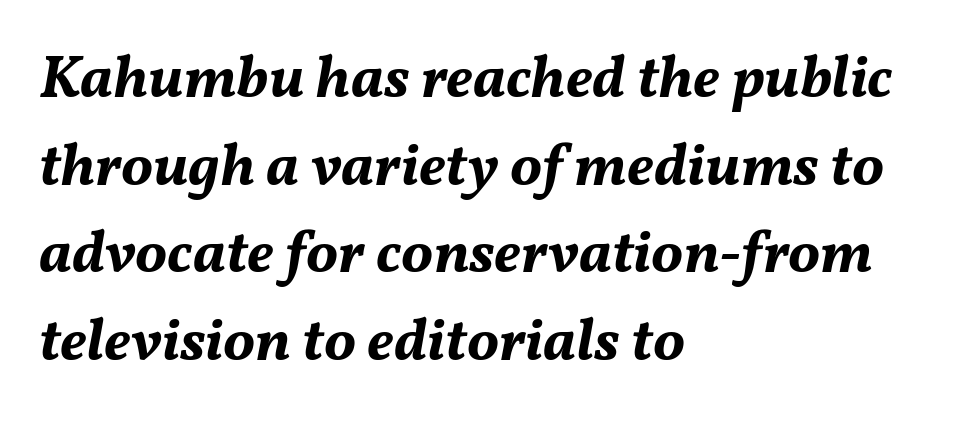
Q: Is the text bold? A: Yes.
Q: Is the text italic (slanted)? A: Yes, it leans right by about 11 degrees.
Q: Is the text underlined? A: No.
Q: How is the paragraph aligned? A: Left-aligned.
Q: Is the spacing between letters normal or unusually wide? A: Normal.
Q: Is the spacing between lines tight, normal or loose? A: Normal.
Q: Width (condensed, normal, or wide)? A: Normal.
Q: Stroke contrast? A: Medium.
Q: x-height? A: Medium.
Q: Monospaced? A: No.
